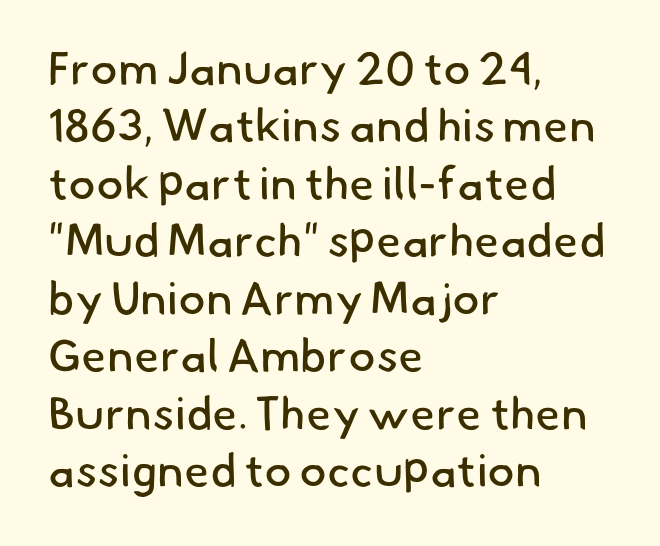
The image shows 46 px regular-weight sans-serif type; set left-aligned, normal line spacing (1.25x), normal letter spacing, not underlined; low stroke contrast and a small x-height.
